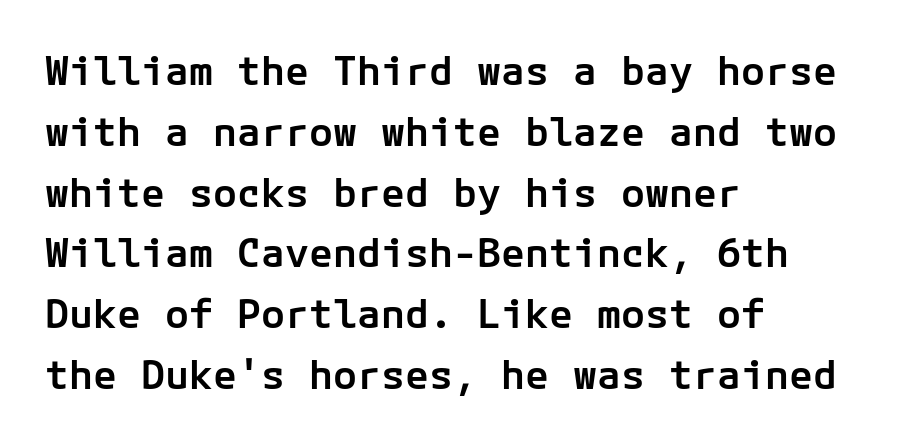
{"serif": "no", "italic": "no", "bold": "semi", "weight": "semibold", "width": "normal", "stroke_contrast": "low", "x_height": "medium", "underline": "no", "align": "left", "line_spacing": "normal", "line_spacing_ratio": 1.52, "letter_spacing": "normal", "letter_spacing_em": 0.0, "glyph_px": 40}
